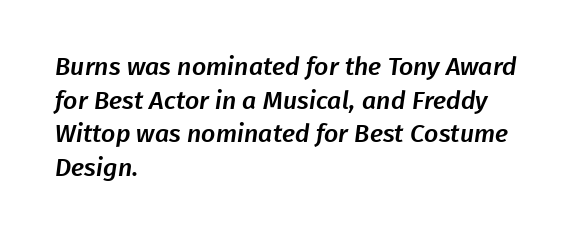
Tracking here is standard; glyphs follow each other at the usual distance. The foot of each line stays bare and open. Leading matches the norm, producing a regular column. The rag falls on the right side of this text block.
